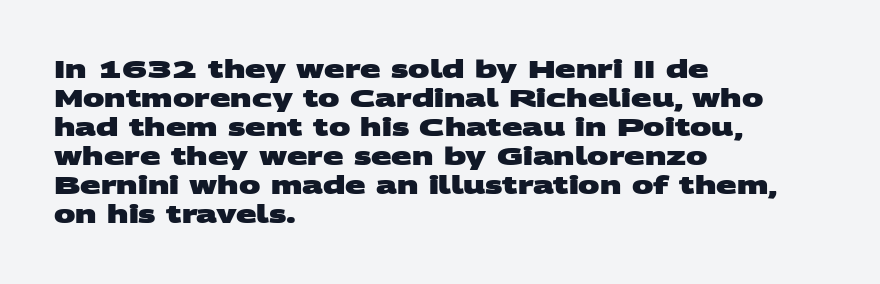
Q: Is the text bold? A: Yes.
Q: Is the text underlined? A: No.
Q: How is the paragraph aligned? A: Left-aligned.
Q: Is the spacing between letters normal or unusually wide? A: Normal.
